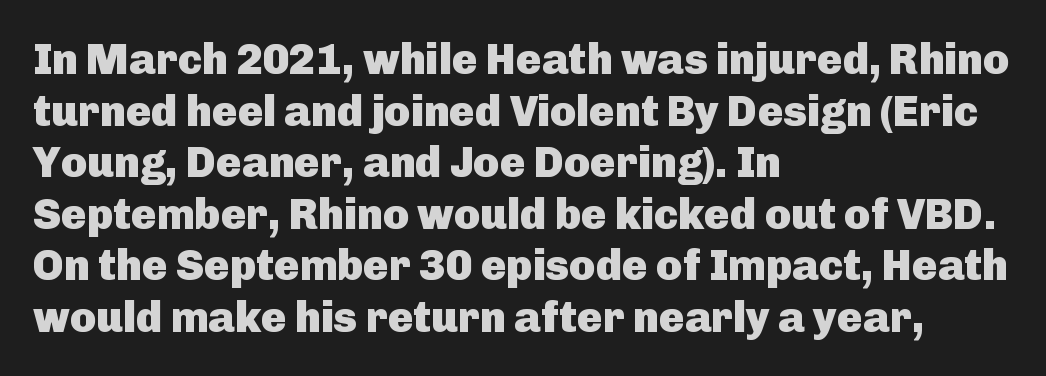
Q: Is the text bold? A: Yes.
Q: Is the text italic (slanted)? A: No, it is upright.
Q: Is the typeface a serif or a sans-serif typeface? A: Sans-serif.
Q: Is the text underlined? A: No.
Q: How is the paragraph aligned? A: Left-aligned.
Q: Is the spacing between letters normal or unusually wide? A: Normal.
Q: Width (condensed, normal, or wide)? A: Normal.
Q: Stroke contrast? A: Low.
Q: x-height? A: Medium.
Q: Monospaced? A: No.
